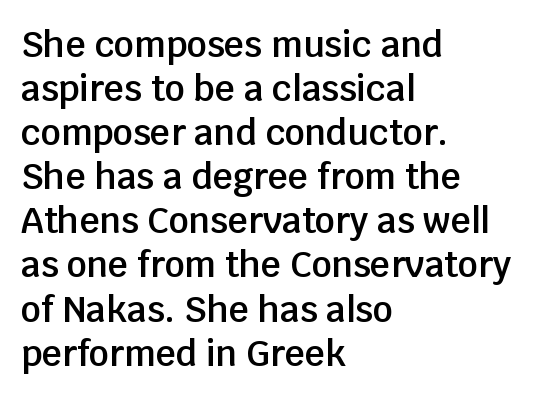
The image shows 35 px semibold sans-serif type, upright; set left-aligned, normal line spacing (1.26x), normal letter spacing, not underlined; low stroke contrast and a large x-height.
